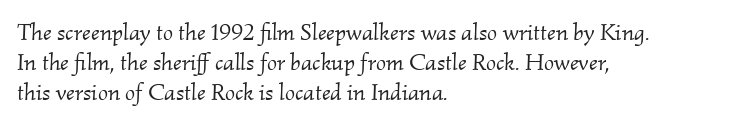
Q: Is the text bold? A: No.
Q: Is the text italic (slanted)? A: Yes, it leans right by about 2 degrees.
Q: Is the text underlined? A: No.
Q: How is the paragraph aligned? A: Left-aligned.
Q: Is the spacing between letters normal or unusually wide? A: Normal.
Q: Is the spacing between lines tight, normal or loose? A: Normal.
